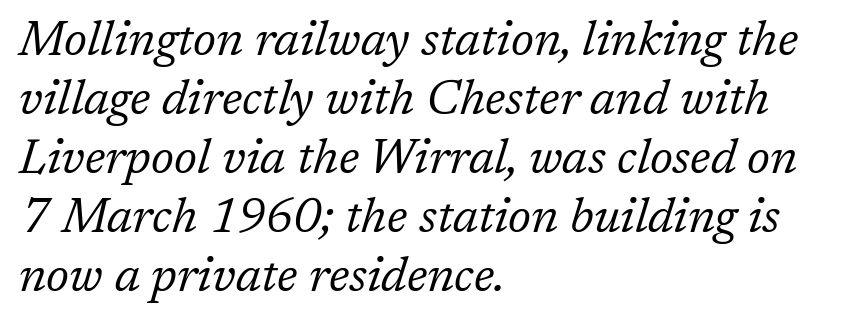
The rendering keeps characters at their native spacing. Bold? No — there's no thickening of the strokes. A serif font was chosen for this passage. A typesetter would call this proportional, since set widths differ per character.
